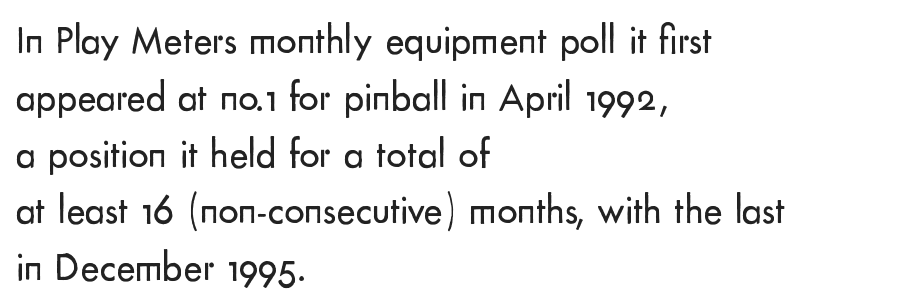
{"serif": "no", "italic": "no", "bold": "no", "weight": "regular", "width": "normal", "stroke_contrast": "low", "x_height": "small", "monospaced": "no", "underline": "no", "align": "left", "line_spacing": "normal", "line_spacing_ratio": 1.42, "letter_spacing": "normal", "letter_spacing_em": 0.0, "glyph_px": 40}
